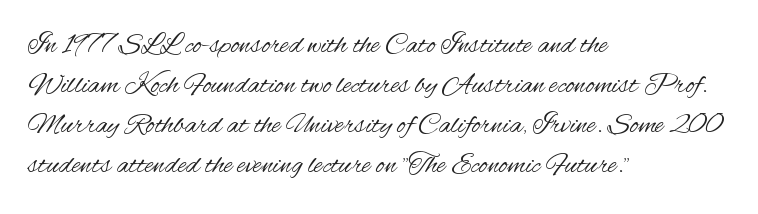
{"serif": "no", "bold": "no", "weight": "regular", "width": "condensed", "stroke_contrast": "medium", "x_height": "small", "monospaced": "no", "underline": "no", "align": "left", "line_spacing": "normal", "line_spacing_ratio": 1.38, "letter_spacing": "normal", "letter_spacing_em": 0.0, "glyph_px": 29}
